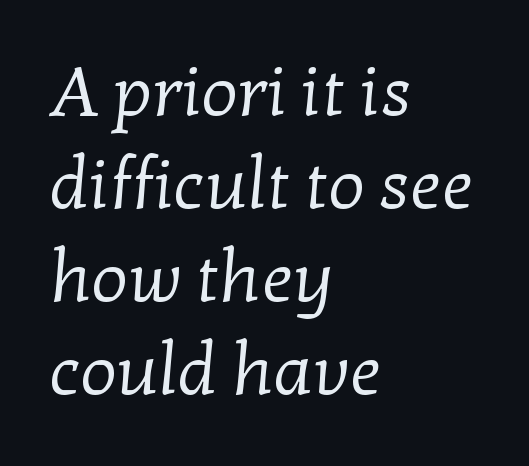
{"serif": "yes", "bold": "no", "weight": "regular", "width": "normal", "stroke_contrast": "low", "x_height": "medium", "monospaced": "no", "underline": "no", "align": "left", "line_spacing": "normal", "line_spacing_ratio": 1.31, "letter_spacing": "normal", "letter_spacing_em": 0.0, "glyph_px": 71}
